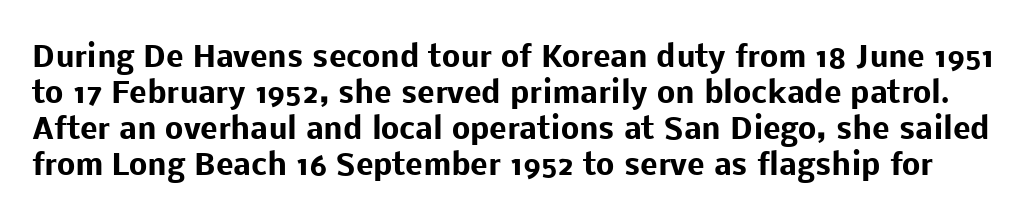
Q: Is the text bold? A: Yes.
Q: Is the text italic (slanted)? A: No, it is upright.
Q: Is the typeface a serif or a sans-serif typeface? A: Sans-serif.
Q: Is the text underlined? A: No.
Q: Is the spacing between letters normal or unusually wide? A: Normal.
Q: Width (condensed, normal, or wide)? A: Normal.
Q: Stroke contrast? A: Low.
Q: x-height? A: Medium.
Q: Monospaced? A: No.
